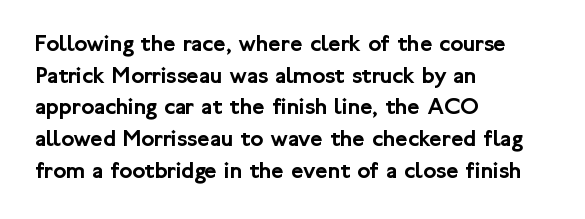
The image shows 24 px text type, upright; set left-aligned, normal line spacing (1.32x), normal letter spacing, not underlined.
